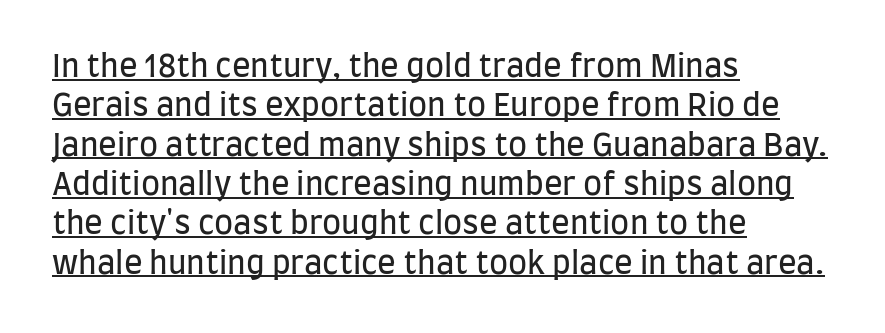
The image shows 31 px regular-weight, condensed sans-serif type, upright; set left-aligned, normal line spacing (1.27x), normal letter spacing, underlined; low stroke contrast and a large x-height.
